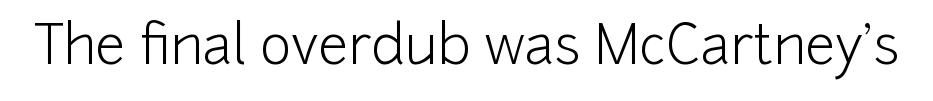
Q: Is the text bold? A: No.
Q: Is the text italic (slanted)? A: No, it is upright.
Q: Is the typeface a serif or a sans-serif typeface? A: Sans-serif.
Q: Is the text underlined? A: No.
Q: Is the spacing between letters normal or unusually wide? A: Normal.
Q: Width (condensed, normal, or wide)? A: Normal.
Q: Stroke contrast? A: Low.
Q: x-height? A: Medium.
Q: Monospaced? A: No.
